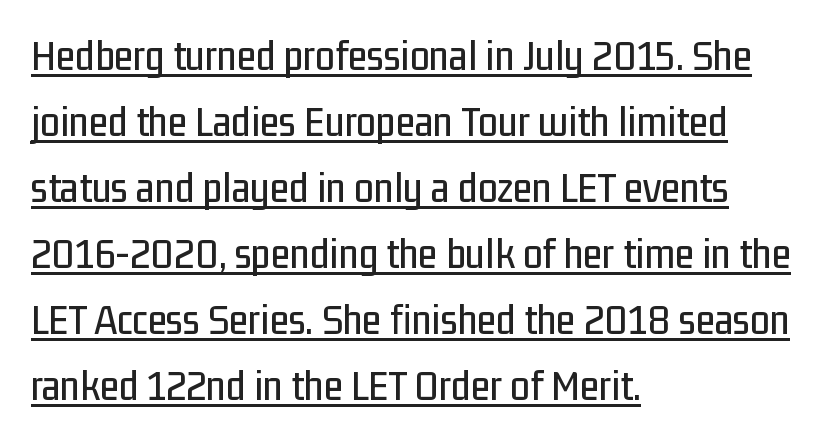
Do the letters lean? They stand straight. Vertically, the passage feels balanced, rows spaced as you'd expect. These lines are composed in type without serifs. Character widths vary here, with narrow letters taking less room than wide ones.
